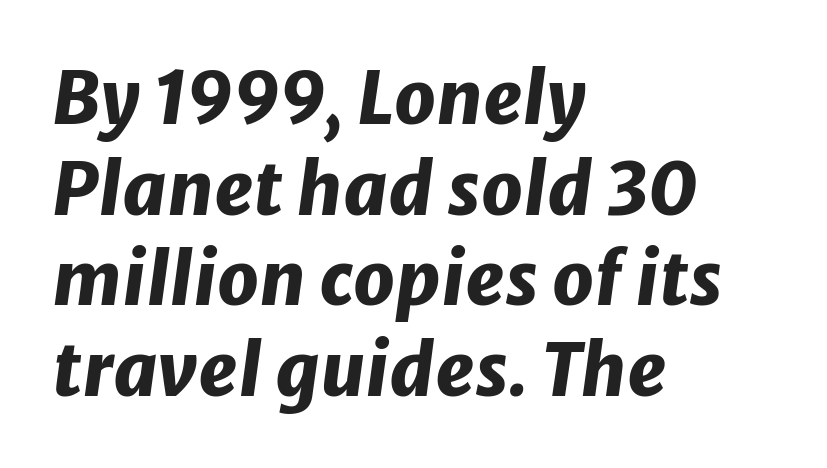
Q: Is the text bold? A: Yes.
Q: Is the text italic (slanted)? A: Yes, it leans right by about 8 degrees.
Q: Is the text underlined? A: No.
Q: How is the paragraph aligned? A: Left-aligned.
Q: Is the spacing between letters normal or unusually wide? A: Normal.
Q: Width (condensed, normal, or wide)? A: Normal.
Q: Stroke contrast? A: Low.
Q: x-height? A: Medium.
Q: Monospaced? A: No.
